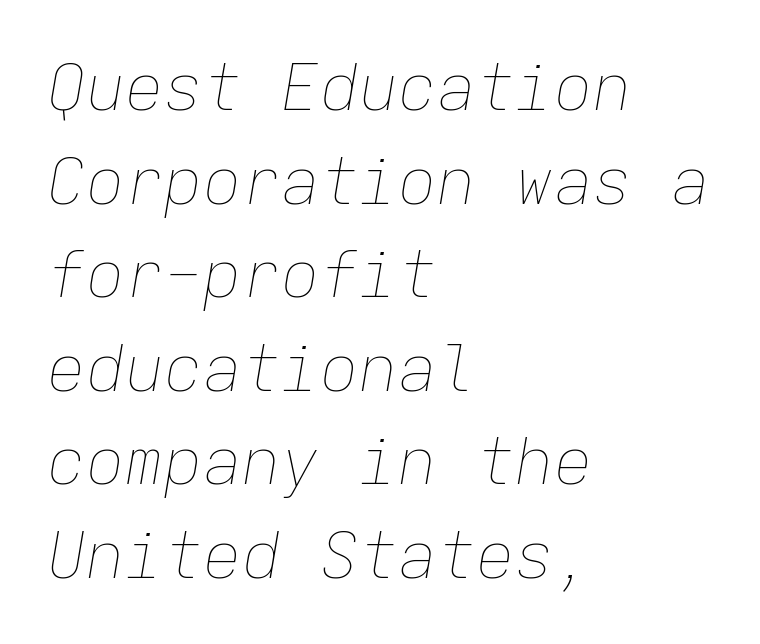
{"italic": "yes", "lean": "right", "slant_degrees": 9, "bold": "no", "weight": "thin", "width": "normal", "stroke_contrast": "low", "x_height": "medium", "monospaced": "yes", "underline": "no", "align": "left", "line_spacing": "normal", "line_spacing_ratio": 1.44, "letter_spacing": "normal", "letter_spacing_em": 0.0, "glyph_px": 65}
